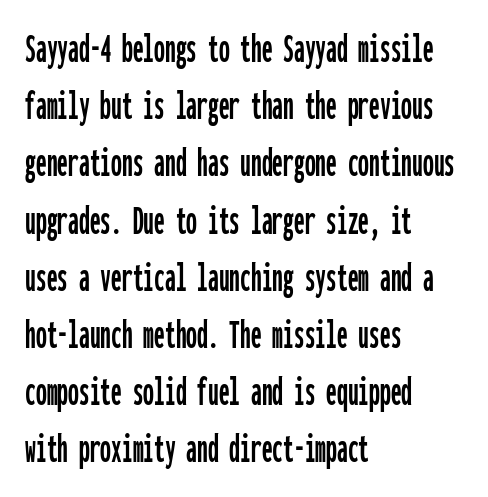
Q: Is the text italic (slanted)? A: No, it is upright.
Q: Is the typeface a serif or a sans-serif typeface? A: Sans-serif.
Q: Is the text underlined? A: No.
Q: How is the paragraph aligned? A: Left-aligned.
Q: Is the spacing between letters normal or unusually wide? A: Normal.
Q: Is the spacing between lines tight, normal or loose? A: Normal.
Q: Width (condensed, normal, or wide)? A: Condensed.
Q: Stroke contrast? A: Low.
Q: x-height? A: Medium.
Q: Monospaced? A: Yes.
